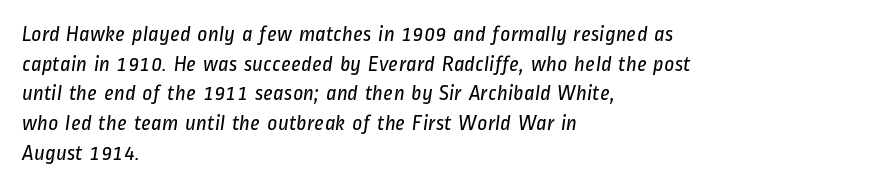
{"bold": "no", "underline": "no", "align": "left", "line_spacing": "normal", "line_spacing_ratio": 1.35, "letter_spacing": "normal", "letter_spacing_em": 0.0, "glyph_px": 22}
